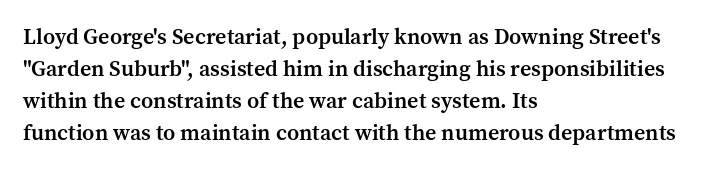
The image shows 22 px text type, upright; set left-aligned, normal line spacing (1.46x), normal letter spacing, not underlined.
